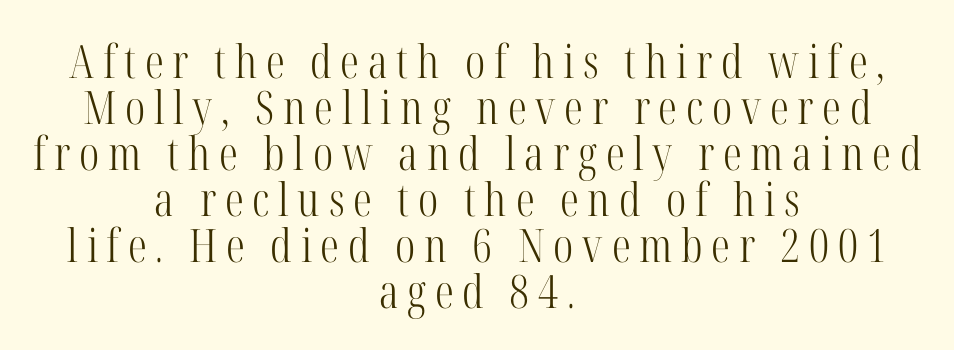
The image shows 46 px light, condensed serif type, upright; set centered, tight line spacing (1.0x), not underlined; high stroke contrast and a medium x-height.
